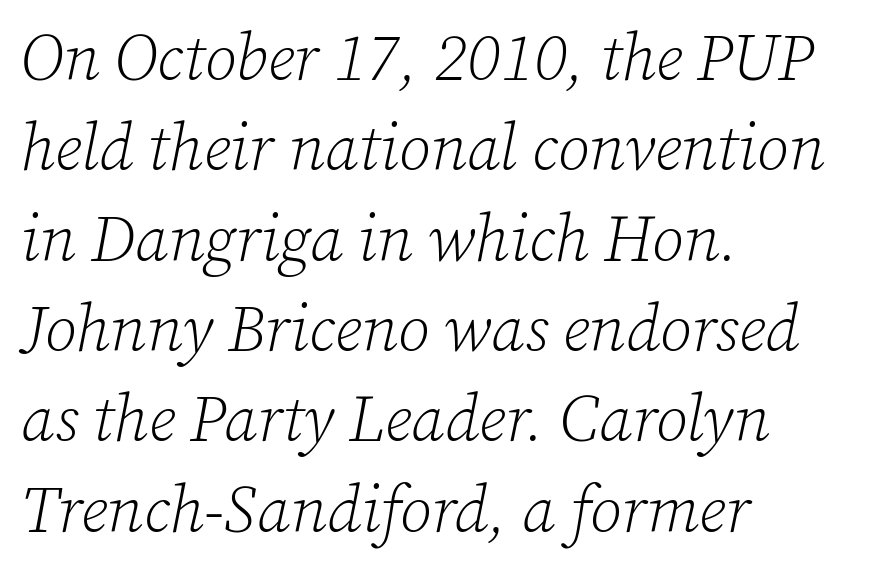
Q: Is the text bold? A: No.
Q: Is the text italic (slanted)? A: Yes, it leans right by about 12 degrees.
Q: Is the typeface a serif or a sans-serif typeface? A: Serif.
Q: Is the text underlined? A: No.
Q: How is the paragraph aligned? A: Left-aligned.
Q: Is the spacing between letters normal or unusually wide? A: Normal.
Q: Is the spacing between lines tight, normal or loose? A: Normal.
Q: Width (condensed, normal, or wide)? A: Normal.
Q: Stroke contrast? A: Low.
Q: x-height? A: Medium.
Q: Monospaced? A: No.
